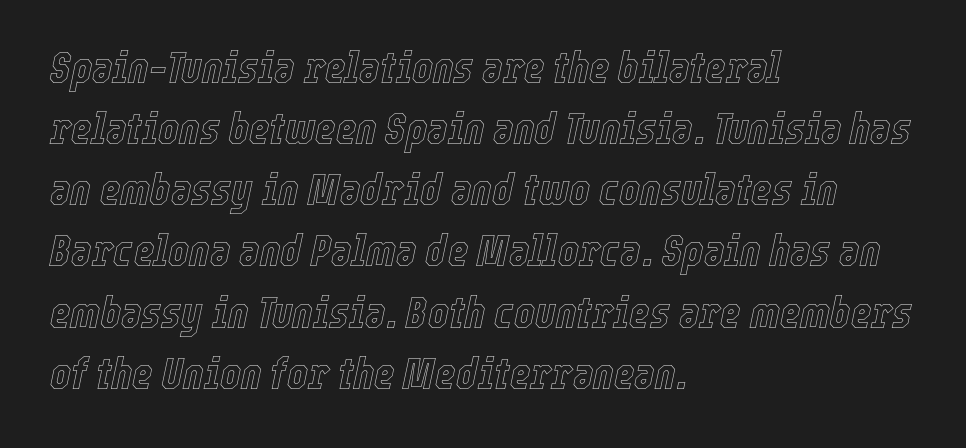
Q: Is the text italic (slanted)? A: Yes, it leans right by about 12 degrees.
Q: Is the text underlined? A: No.
Q: How is the paragraph aligned? A: Left-aligned.
Q: Is the spacing between letters normal or unusually wide? A: Normal.
Q: Is the spacing between lines tight, normal or loose? A: Normal.
Q: Width (condensed, normal, or wide)? A: Condensed.
Q: x-height? A: Medium.
Q: Monospaced? A: No.
